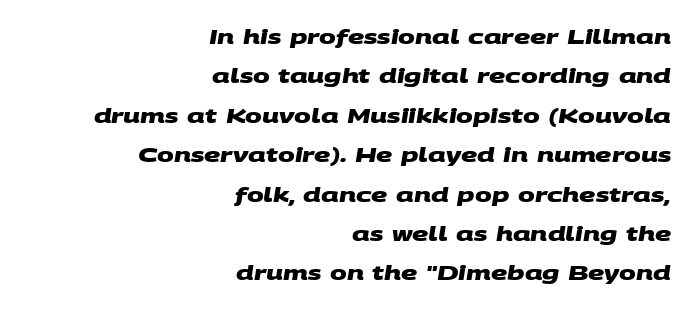
{"bold": "yes", "underline": "no", "align": "right", "line_spacing": "loose", "line_spacing_ratio": 1.97, "letter_spacing": "normal", "letter_spacing_em": 0.0, "glyph_px": 20}
